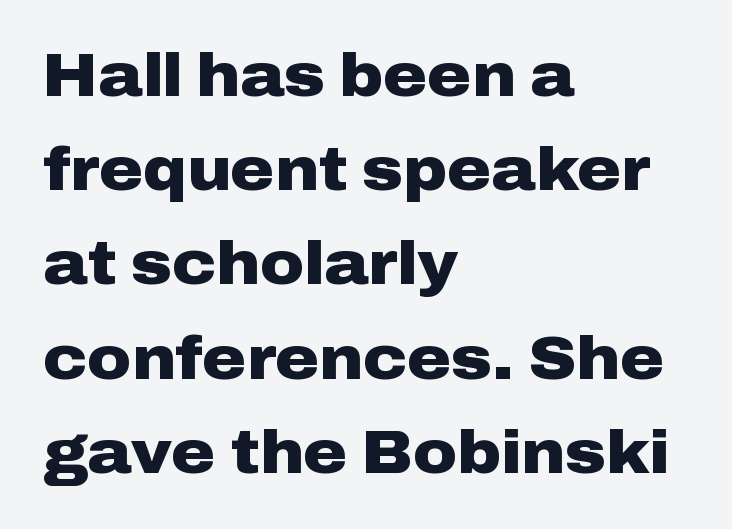
{"serif": "no", "italic": "no", "bold": "yes", "weight": "heavy", "width": "wide", "stroke_contrast": "low", "x_height": "medium", "monospaced": "no", "underline": "no", "align": "left", "line_spacing": "normal", "line_spacing_ratio": 1.57, "letter_spacing": "normal", "letter_spacing_em": 0.0, "glyph_px": 60}
